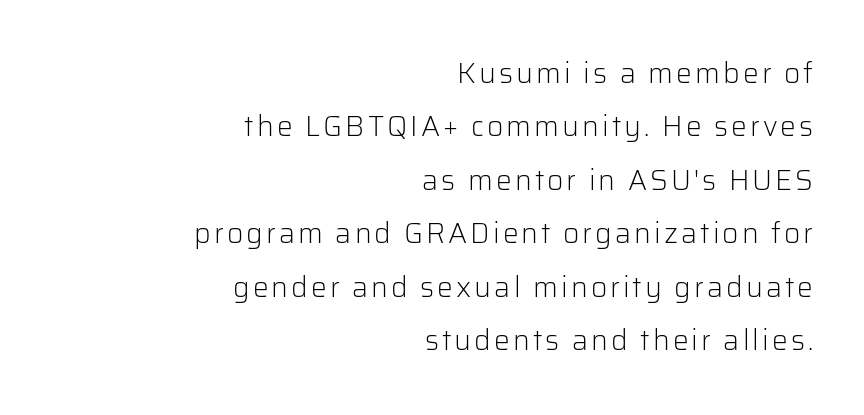
{"serif": "no", "italic": "no", "bold": "no", "weight": "light", "width": "normal", "stroke_contrast": "low", "x_height": "medium", "monospaced": "no", "underline": "no", "align": "right", "line_spacing": "loose", "line_spacing_ratio": 1.91, "glyph_px": 28}
